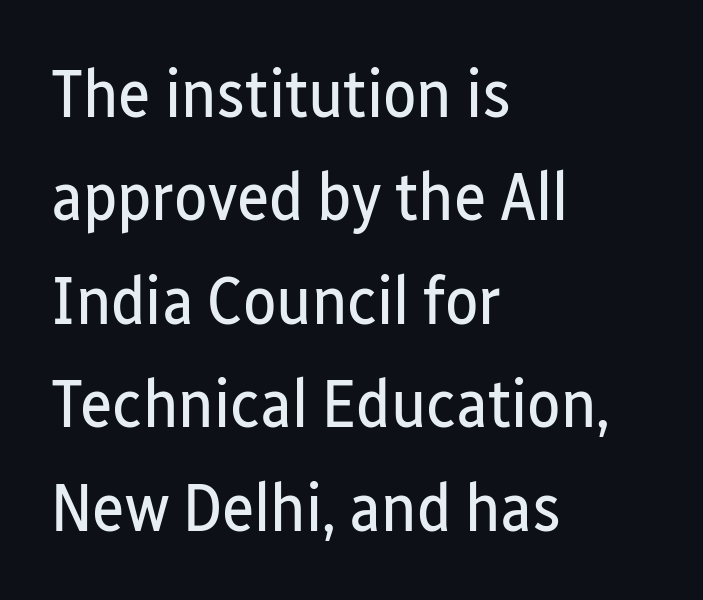
The image shows 69 px regular-weight, condensed sans-serif type, upright; set left-aligned, normal line spacing (1.5x), normal letter spacing, not underlined; low stroke contrast and a medium x-height.
